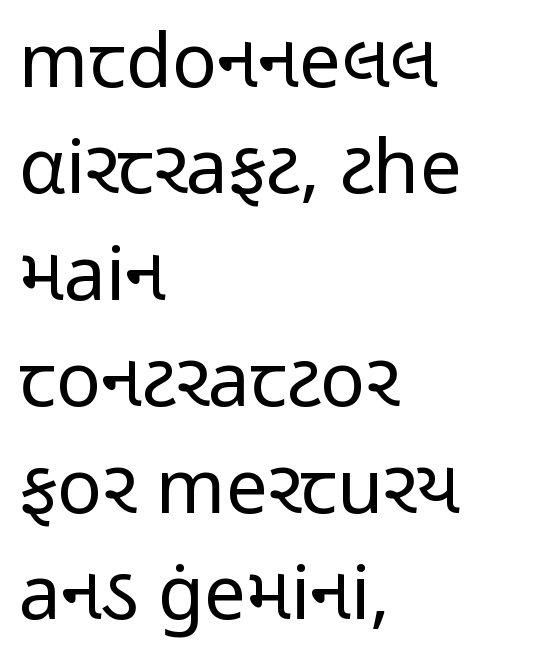
Q: Is the text bold? A: No.
Q: Is the text italic (slanted)? A: No, it is upright.
Q: Is the typeface a serif or a sans-serif typeface? A: Sans-serif.
Q: Is the text underlined? A: No.
Q: How is the paragraph aligned? A: Left-aligned.
Q: Is the spacing between letters normal or unusually wide? A: Normal.
Q: Is the spacing between lines tight, normal or loose? A: Normal.
Q: Width (condensed, normal, or wide)? A: Condensed.
Q: Stroke contrast? A: Low.
Q: x-height? A: Medium.
Q: Monospaced? A: No.
